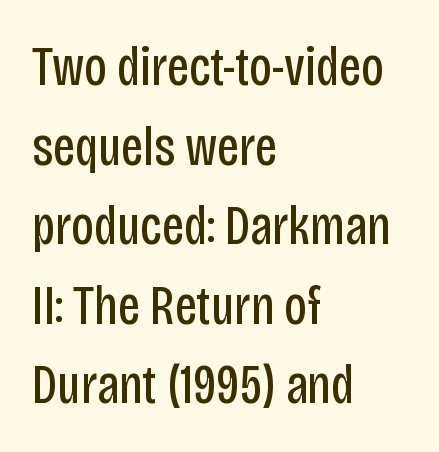
The image shows 56 px regular-weight, condensed sans-serif type, upright; set left-aligned, normal line spacing (1.42x), normal letter spacing, not underlined; low stroke contrast and a large x-height.
